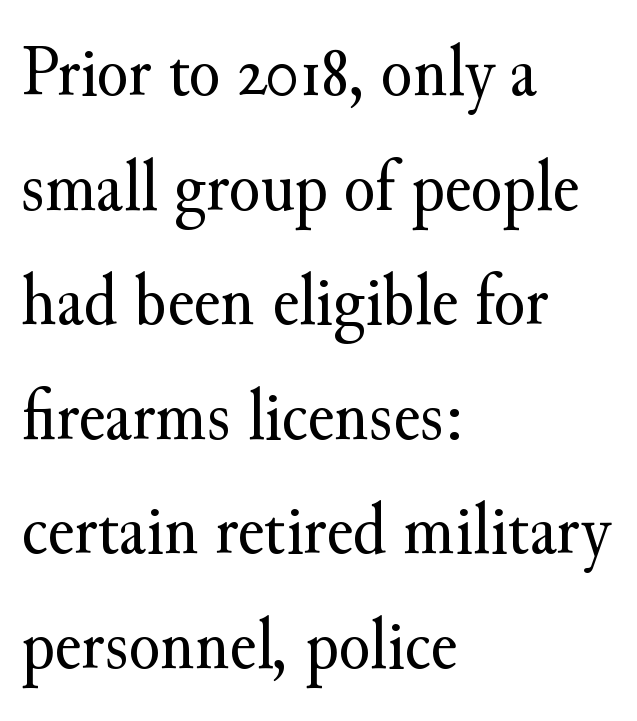
Q: Is the text bold? A: No.
Q: Is the text italic (slanted)? A: No, it is upright.
Q: Is the typeface a serif or a sans-serif typeface? A: Serif.
Q: Is the text underlined? A: No.
Q: How is the paragraph aligned? A: Left-aligned.
Q: Is the spacing between letters normal or unusually wide? A: Normal.
Q: Is the spacing between lines tight, normal or loose? A: Normal.
Q: Width (condensed, normal, or wide)? A: Normal.
Q: Stroke contrast? A: Medium.
Q: x-height? A: Small.
Q: Monospaced? A: No.
